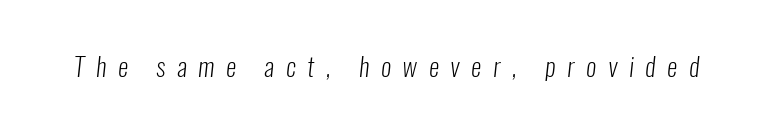
The image shows 26 px text type; set unusually wide letter spacing (+0.45 em), not underlined.
